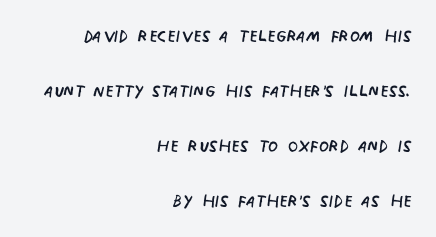
These lines stand farther apart than default settings would place them. The passage shown is not underscored anywhere. Does the copy run flush right? Yes — the right margin is perfectly even. The type is set solid horizontally, with unmodified tracking. Think standard paragraph weight, or any step lighter than that.
